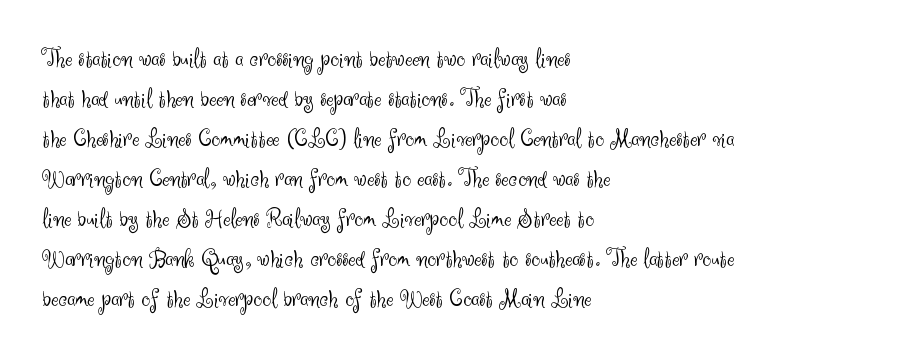
{"italic": "no", "bold": "no", "underline": "no", "align": "left", "line_spacing": "normal", "line_spacing_ratio": 1.48, "letter_spacing": "normal", "letter_spacing_em": 0.0, "glyph_px": 27}
